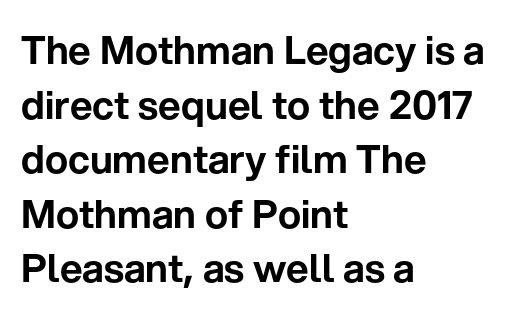
{"serif": "no", "italic": "no", "width": "normal", "stroke_contrast": "low", "x_height": "medium", "monospaced": "no", "underline": "no", "align": "left", "line_spacing": "normal", "line_spacing_ratio": 1.4, "letter_spacing": "normal", "letter_spacing_em": 0.0, "glyph_px": 39}
